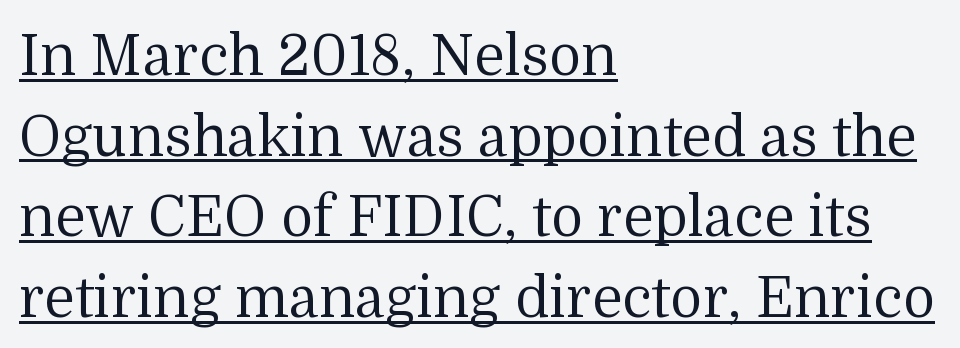
Q: Is the text bold? A: No.
Q: Is the text italic (slanted)? A: No, it is upright.
Q: Is the typeface a serif or a sans-serif typeface? A: Serif.
Q: Is the text underlined? A: Yes.
Q: How is the paragraph aligned? A: Left-aligned.
Q: Is the spacing between letters normal or unusually wide? A: Normal.
Q: Is the spacing between lines tight, normal or loose? A: Normal.
Q: Width (condensed, normal, or wide)? A: Normal.
Q: Stroke contrast? A: Medium.
Q: x-height? A: Medium.
Q: Monospaced? A: No.
